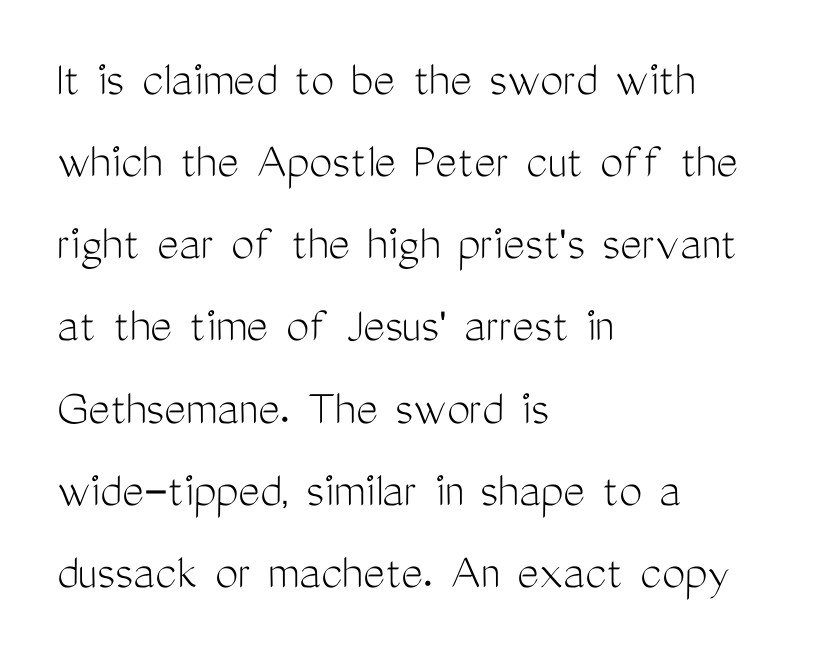
Leading: standard. Is there any slant? The stems are plumb. These lines keep a tight, regular rhythm from letter to letter. Words float on clear page, feet unadorned. The typeface has the unassuming heft of standard copy or less. The text block is weighted toward the left margin, trailing off unevenly rightward.
